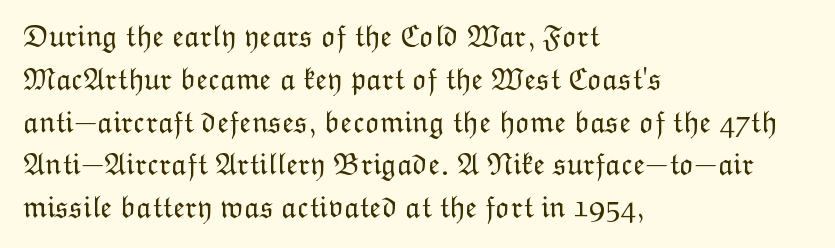
Successive baselines arrive at the customary interval. A typesetter would call this zero additional tracking. Is this a fixed-width face? No — the glyphs have proportional, varying widths. Heaviness? Minimal to ordinary, like unemphasized prose.
